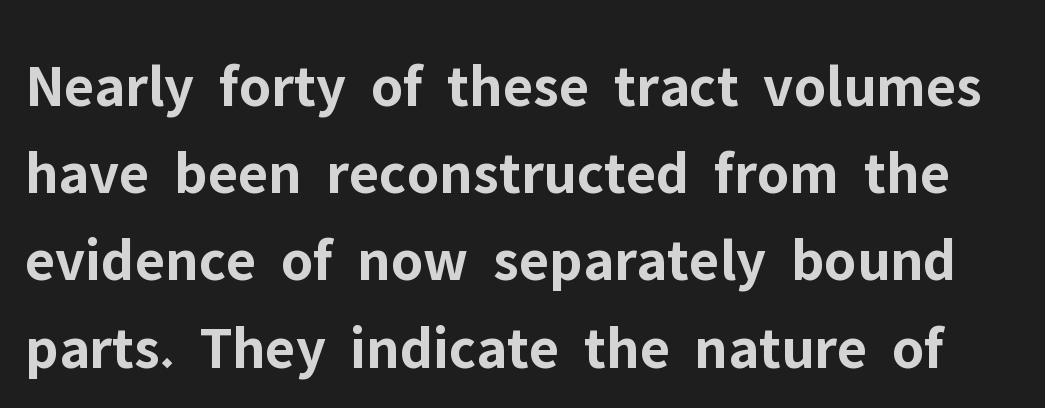
Q: Is the text bold? A: Yes.
Q: Is the text italic (slanted)? A: No, it is upright.
Q: Is the typeface a serif or a sans-serif typeface? A: Sans-serif.
Q: Is the text underlined? A: No.
Q: Is the spacing between letters normal or unusually wide? A: Normal.
Q: Is the spacing between lines tight, normal or loose? A: Normal.
Q: Width (condensed, normal, or wide)? A: Normal.
Q: Stroke contrast? A: Low.
Q: x-height? A: Medium.
Q: Monospaced? A: No.
